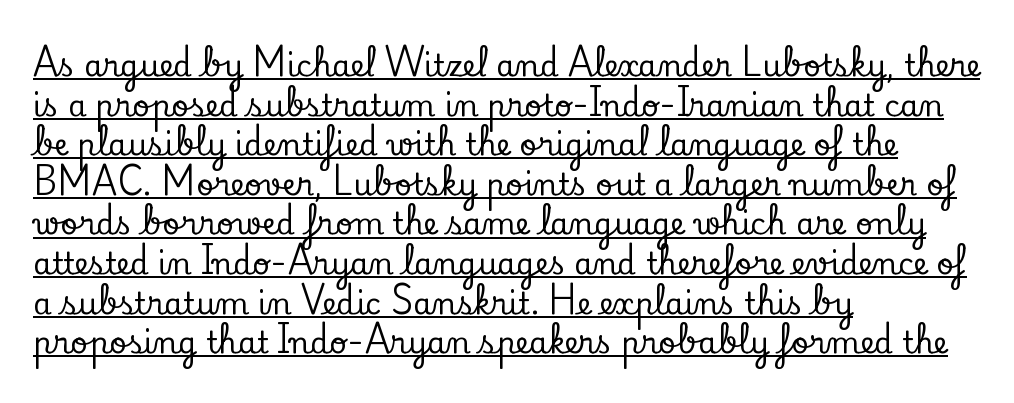
The image shows 30 px text type, upright; set left-aligned, normal line spacing (1.32x), normal letter spacing, underlined; low stroke contrast and a small x-height.
